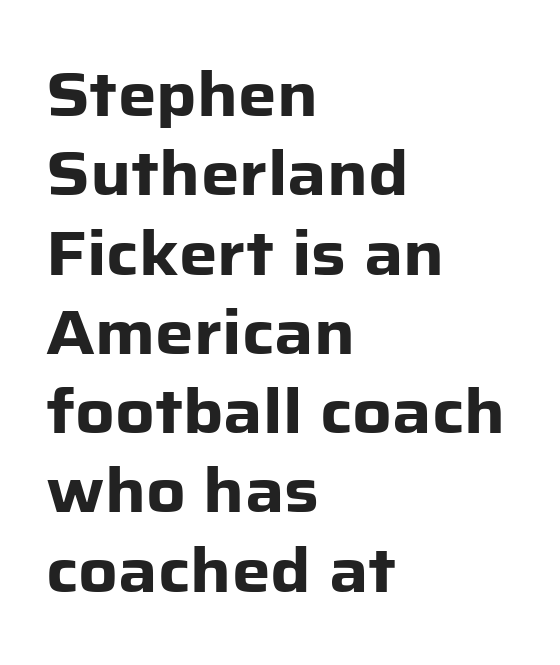
These lines sit exactly where default settings would place them. Note: no serifs on the glyphs. No word sits above an underline. Standard letterfit; no display-style spreading of the glyphs. The lines are quadded left. Typesetter's note: full bold, strokes at maximum text heaviness.
